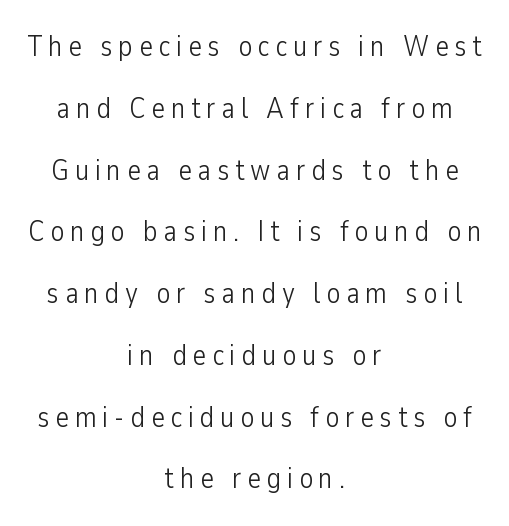
The image shows 29 px light, condensed sans-serif type, upright; set centered, loose line spacing (2.13x), unusually wide letter spacing (+0.2 em), not underlined; low stroke contrast and a medium x-height.
